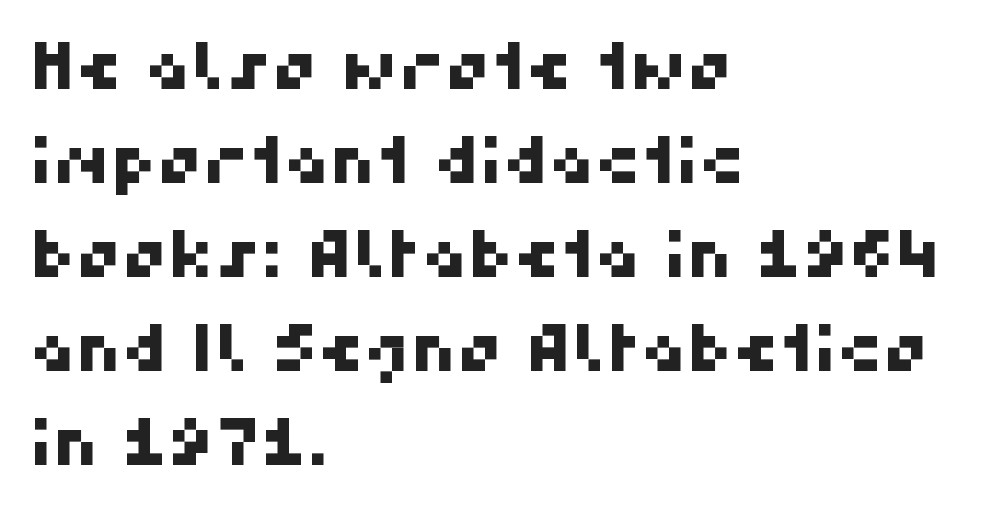
The image shows 64 px sans-serif type; set left-aligned, normal line spacing (1.47x), normal letter spacing, not underlined; high stroke contrast and a medium x-height.
